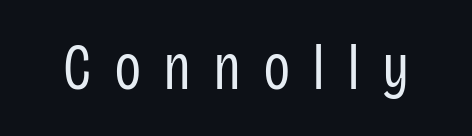
The image shows 64 px regular-weight, condensed sans-serif type, upright; set unusually wide letter spacing (+0.34 em), not underlined; low stroke contrast and a large x-height.
